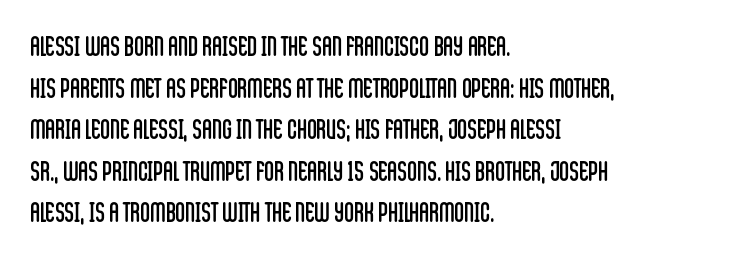
Q: Is the text bold? A: No.
Q: Is the text italic (slanted)? A: No, it is upright.
Q: Is the text underlined? A: No.
Q: How is the paragraph aligned? A: Left-aligned.
Q: Is the spacing between letters normal or unusually wide? A: Normal.
Q: Is the spacing between lines tight, normal or loose? A: Normal.
